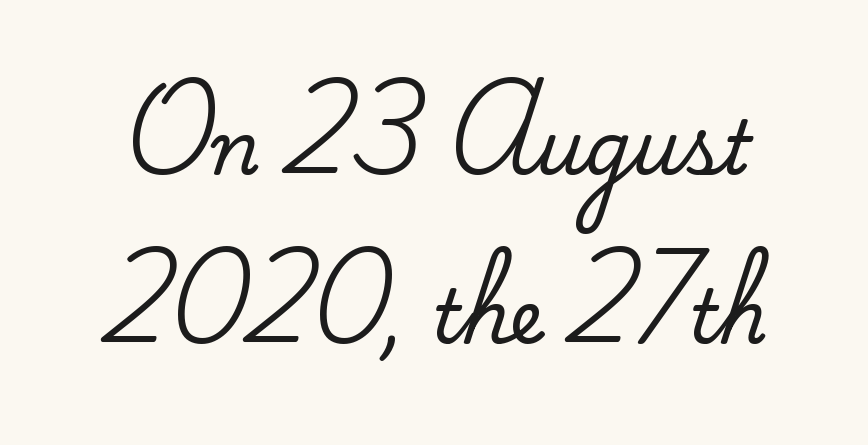
This rendering employs a face with finishing strokes, i.e., a serif. Do the characters align in a grid? No, the font is proportional. These lines keep a tight, regular rhythm from letter to letter. Loosely led — the rows are spread out. The string is rendered with underlining switched off.
